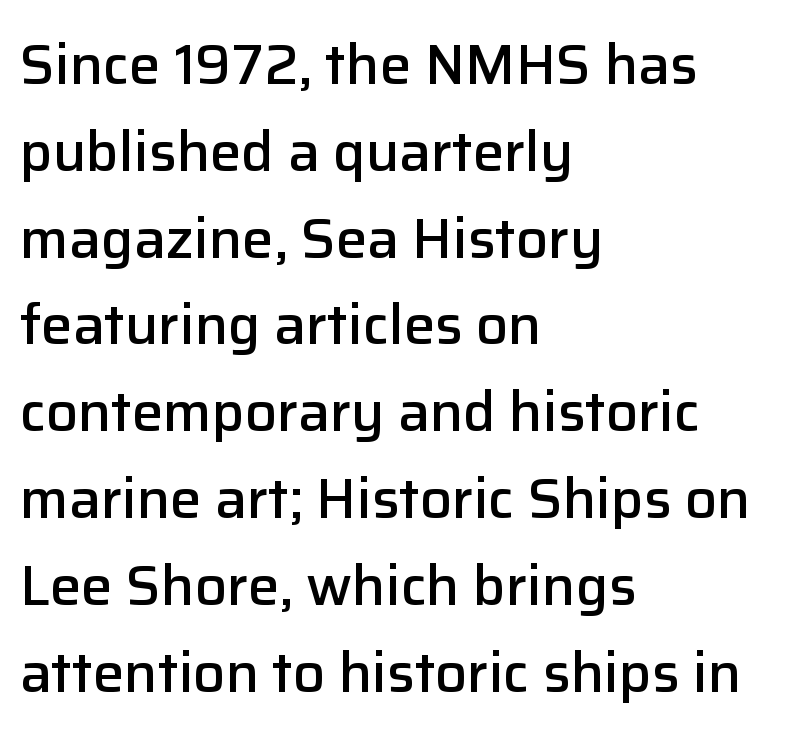
The image shows 56 px semibold sans-serif type, upright; set left-aligned, normal line spacing (1.55x), normal letter spacing, not underlined; low stroke contrast and a medium x-height.
